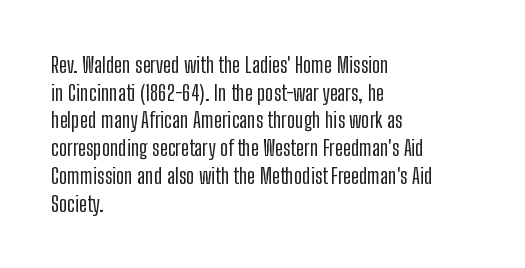
Q: Is the text italic (slanted)? A: No, it is upright.
Q: Is the text underlined? A: No.
Q: How is the paragraph aligned? A: Left-aligned.
Q: Is the spacing between letters normal or unusually wide? A: Normal.
Q: Is the spacing between lines tight, normal or loose? A: Normal.
